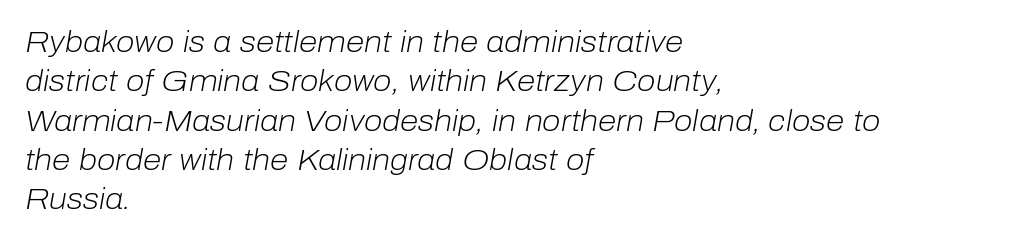
The letters sit at their default tracking, neither squeezed nor spread. The rendering uses natural spacing where letterforms have individual widths. The text block is weighted toward the left margin, trailing off unevenly rightward. Check the space under the baseline: it is left empty. Characters are canted at an angle relative to the baseline's perpendicular. Interline gaps are of average width in this sample.
